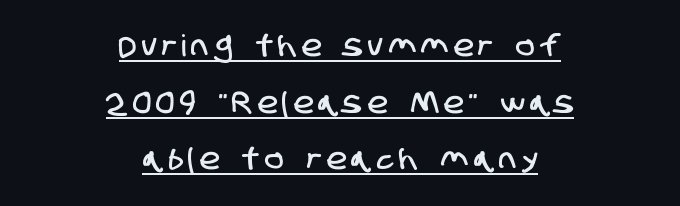
A typographer would call this underscored text. The text block is weighted toward neither margin, spreading evenly from the middle. Examine the stroke ends and you'll find no serifs. A typesetter would call this proportional, since set widths differ per character.
